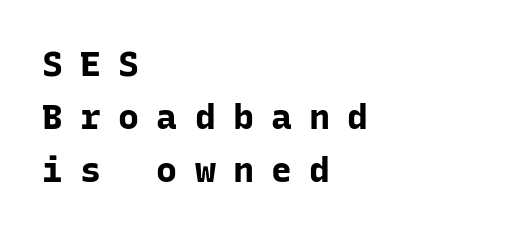
{"serif": "no", "italic": "no", "bold": "yes", "weight": "bold", "width": "normal", "stroke_contrast": "low", "x_height": "medium", "monospaced": "yes", "underline": "no", "align": "left", "line_spacing": "normal", "line_spacing_ratio": 1.52, "letter_spacing": "wide", "letter_spacing_em": 0.49, "glyph_px": 35}
